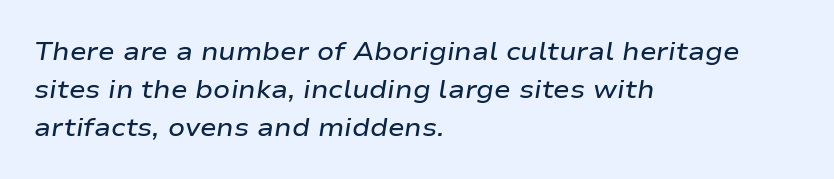
{"italic": "yes", "lean": "right", "slant_degrees": 9, "bold": "semi", "underline": "no", "align": "left", "line_spacing": "normal", "line_spacing_ratio": 1.52, "letter_spacing": "normal", "letter_spacing_em": 0.0, "glyph_px": 25}
